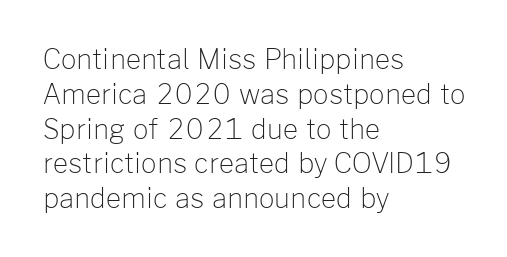
This sample keeps an unexceptional amount of space between lines. Characters remain perfectly vertical along every line. The gap between lines stays unmarked. Is this a heavy cut? Hardly; it is regular or lighter.
